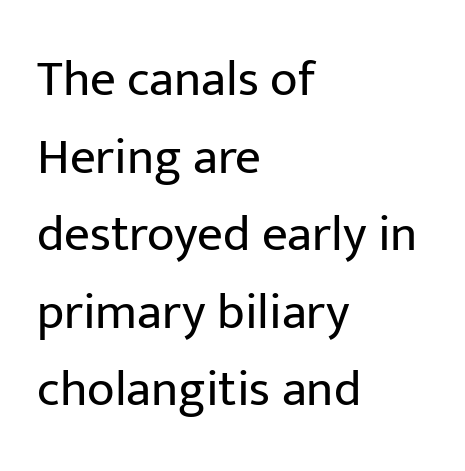
The image shows 51 px regular-weight sans-serif type, upright; set left-aligned, normal line spacing (1.52x), normal letter spacing, not underlined; low stroke contrast and a medium x-height.
